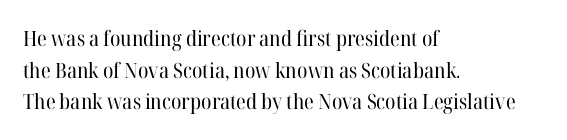
{"italic": "no", "bold": "no", "underline": "no", "align": "left", "line_spacing": "normal", "line_spacing_ratio": 1.51, "letter_spacing": "normal", "letter_spacing_em": 0.0, "glyph_px": 21}
